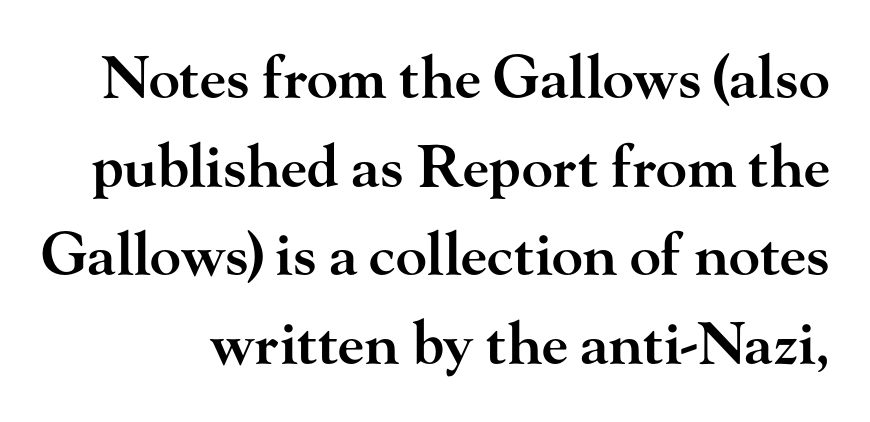
The image shows 58 px semibold, wide serif type, upright; set normal line spacing (1.53x), normal letter spacing, not underlined; high stroke contrast and a small x-height.
